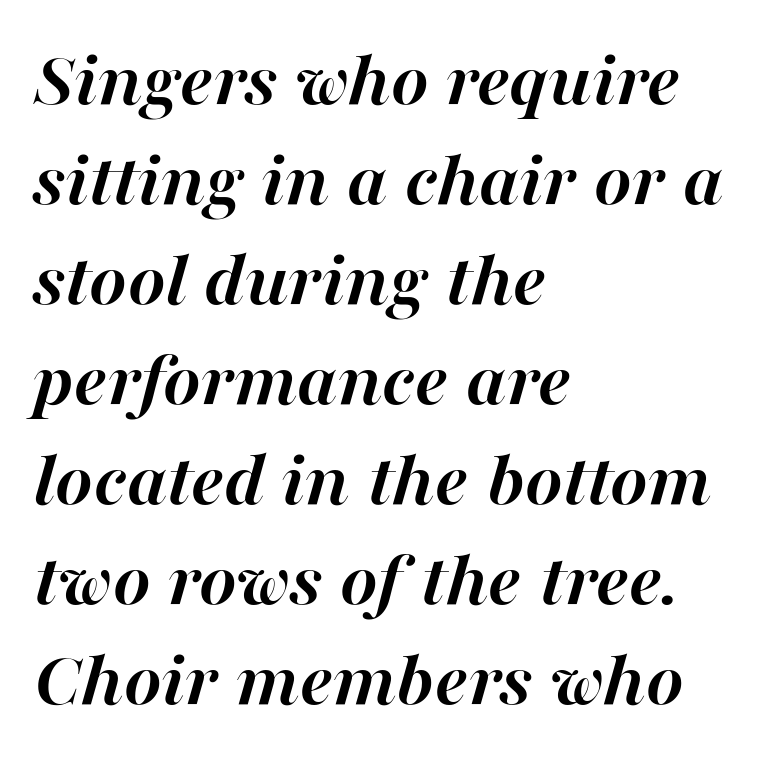
Rule under the text: the space is simply empty. Does the copy run flush right? No — it runs flush left. Stroke thickness is high; the sample reads as a true bold. The gaps between neighbouring characters are ordinary and unremarkable.
